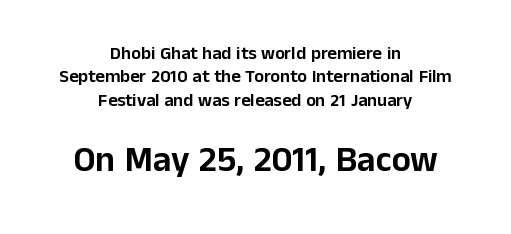
Q: Is the text italic (slanted)? A: No, it is upright.
Q: Is the typeface a serif or a sans-serif typeface? A: Sans-serif.
Q: Is the text underlined? A: No.
Q: How is the paragraph aligned? A: Centered.
Q: Is the spacing between letters normal or unusually wide? A: Normal.
Q: Is the spacing between lines tight, normal or loose? A: Normal.
Q: Which block of text is set in a larger size, the first (top) or the second (bottom)? A: The second (bottom) one.
Q: Width (condensed, normal, or wide)? A: Normal.
Q: Stroke contrast? A: Low.
Q: x-height? A: Medium.
Q: Monospaced? A: No.
